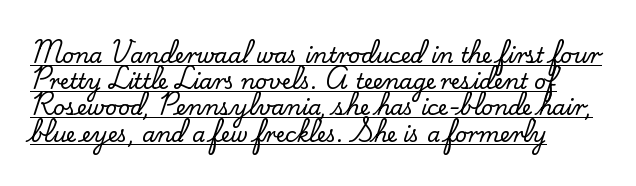
{"underline": "yes", "align": "left", "line_spacing": "normal", "line_spacing_ratio": 1.25, "letter_spacing": "normal", "letter_spacing_em": 0.0, "glyph_px": 21}
